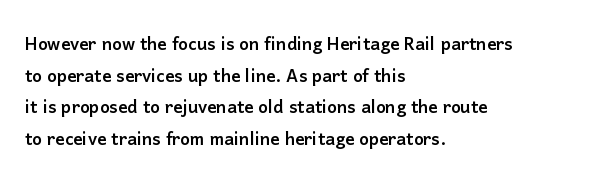
The letterforms sit shoulder to shoulder at normal distance. The paragraph has a hard left edge and a soft right edge. A clean baseline with only descenders dipping below it. No italicization has been applied; the sample stays upright.
